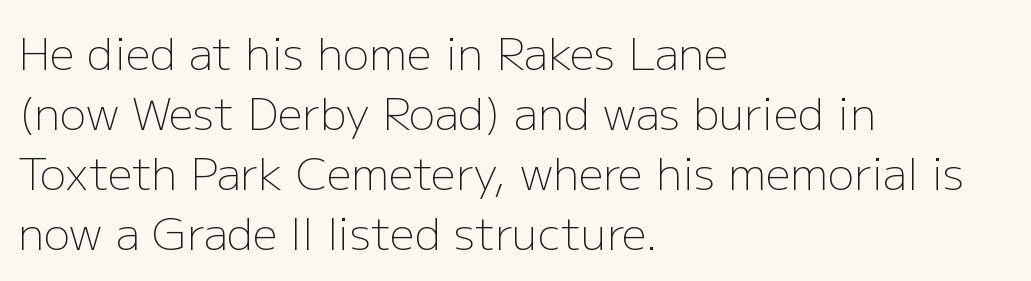
Q: Is the text bold? A: No.
Q: Is the text italic (slanted)? A: No, it is upright.
Q: Is the typeface a serif or a sans-serif typeface? A: Sans-serif.
Q: Is the text underlined? A: No.
Q: How is the paragraph aligned? A: Left-aligned.
Q: Is the spacing between letters normal or unusually wide? A: Normal.
Q: Is the spacing between lines tight, normal or loose? A: Normal.
Q: Width (condensed, normal, or wide)? A: Normal.
Q: Stroke contrast? A: Low.
Q: x-height? A: Medium.
Q: Monospaced? A: No.
